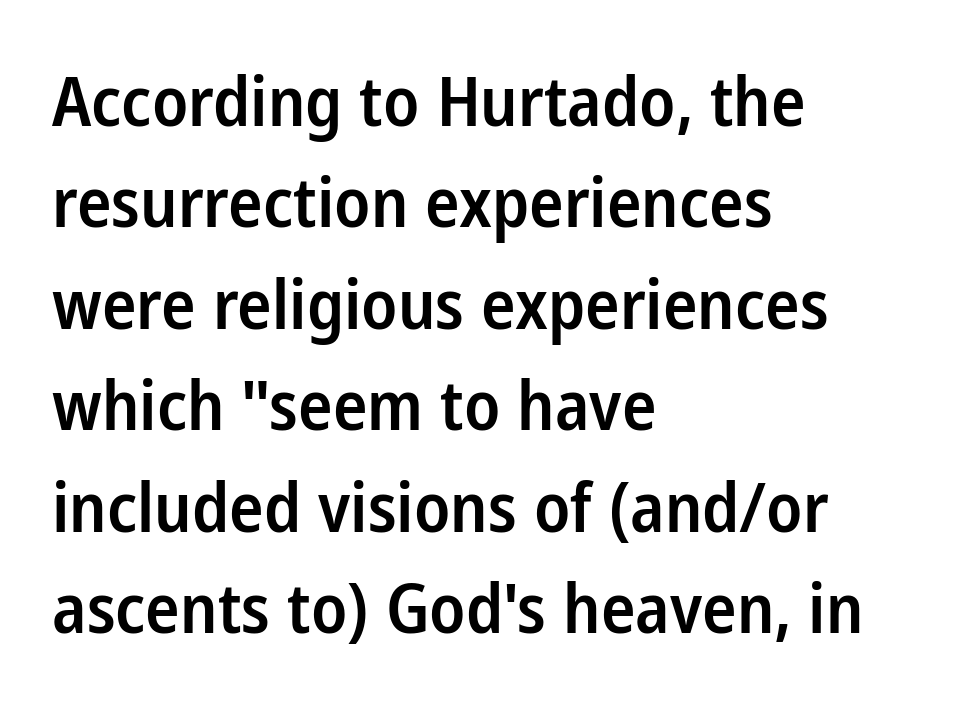
The image shows 69 px semibold, condensed sans-serif type, upright; set left-aligned, normal line spacing (1.47x), normal letter spacing, not underlined; low stroke contrast and a medium x-height.
